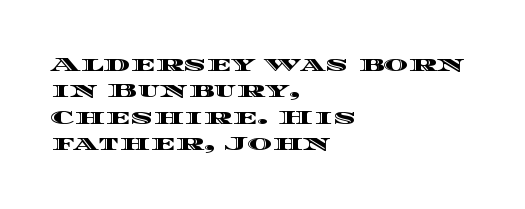
The image shows 21 px text type, upright; set left-aligned, normal line spacing (1.26x), normal letter spacing, not underlined.
